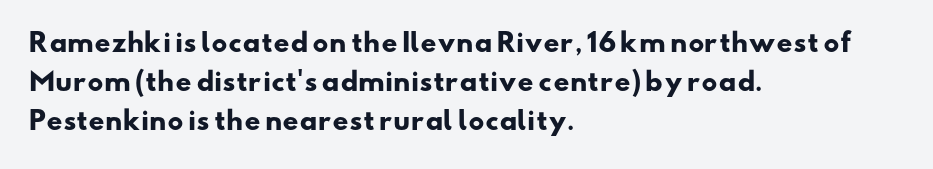
The image shows 25 px bold type; set left-aligned, normal line spacing (1.57x), normal letter spacing, not underlined.
